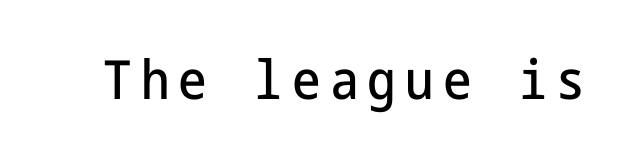
The image shows 54 px condensed sans-serif type, upright; set not underlined; low stroke contrast and a medium x-height.
